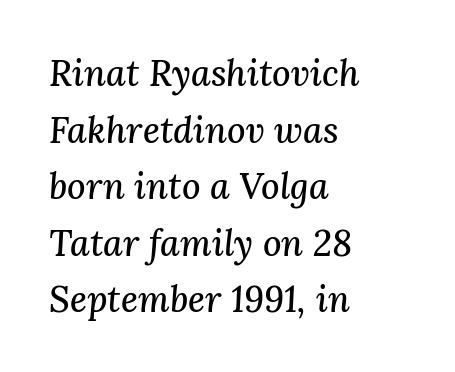
Q: Is the text italic (slanted)? A: Yes, it leans right by about 3 degrees.
Q: Is the typeface a serif or a sans-serif typeface? A: Serif.
Q: Is the text underlined? A: No.
Q: How is the paragraph aligned? A: Left-aligned.
Q: Is the spacing between letters normal or unusually wide? A: Normal.
Q: Is the spacing between lines tight, normal or loose? A: Normal.
Q: Width (condensed, normal, or wide)? A: Normal.
Q: Stroke contrast? A: Medium.
Q: x-height? A: Medium.
Q: Monospaced? A: No.
